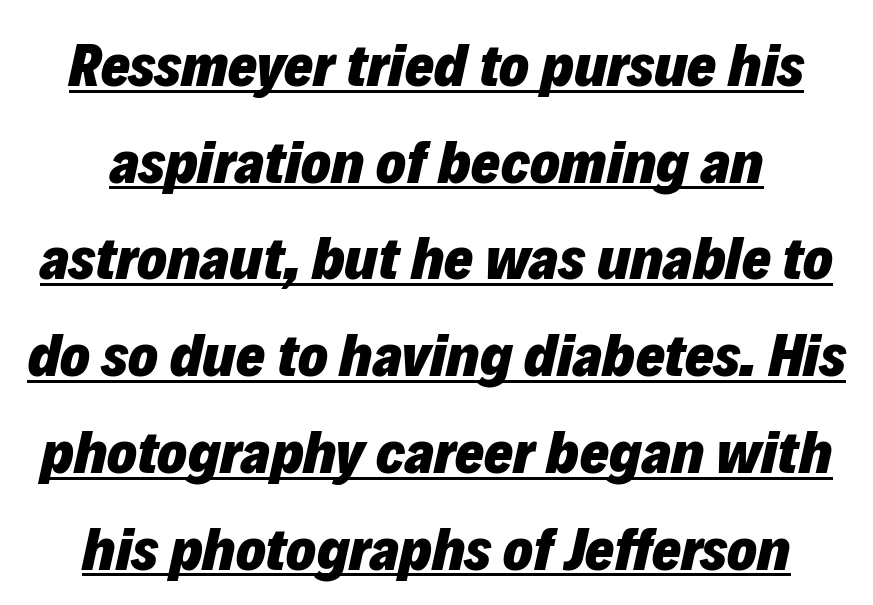
Q: Is the text bold? A: Yes.
Q: Is the text italic (slanted)? A: Yes, it leans right by about 12 degrees.
Q: Is the text underlined? A: Yes.
Q: Is the spacing between letters normal or unusually wide? A: Normal.
Q: Is the spacing between lines tight, normal or loose? A: Normal.
Q: Width (condensed, normal, or wide)? A: Normal.
Q: Stroke contrast? A: Low.
Q: x-height? A: Medium.
Q: Monospaced? A: No.
